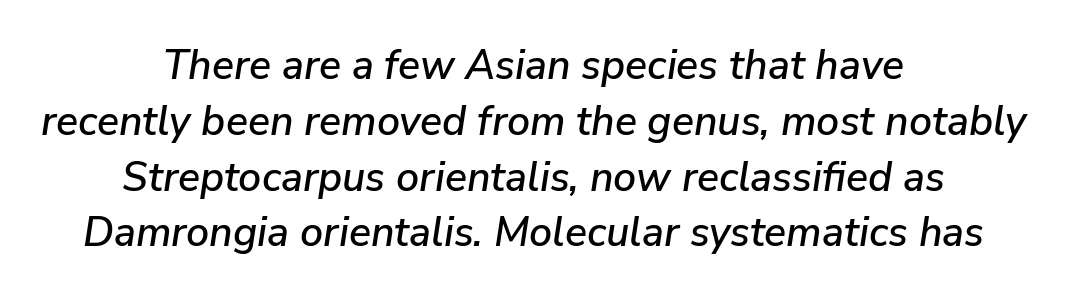
Descender tails drop into unmarked territory. Successive baselines arrive at the customary interval. Think of a printed novel: that variable character pitch is what you see here. The letters sit at their default tracking, neither squeezed nor spread. Where is the straight margin? There isn't one; the lines are centered. Slanted lettering throughout.
